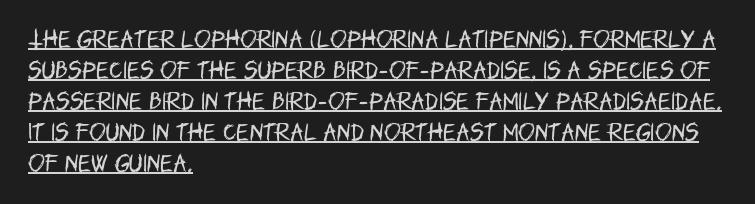
The passage is arranged the way most books set body copy — flush left. Heaviness? Minimal to ordinary, like unemphasized prose. Characters remain perfectly vertical along every line. This rendering leaves character spacing at its baseline value. Underlined type.
